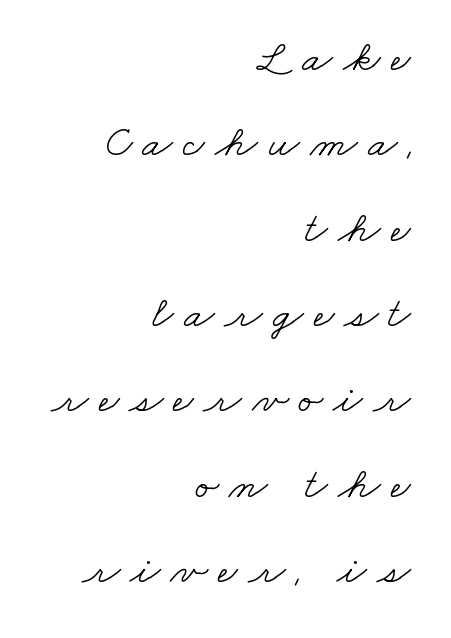
{"serif": "yes", "bold": "no", "weight": "light", "width": "wide", "stroke_contrast": "low", "x_height": "small", "monospaced": "no", "underline": "no", "align": "right", "line_spacing": "loose", "line_spacing_ratio": 1.94, "letter_spacing": "wide", "letter_spacing_em": 0.23, "glyph_px": 44}
